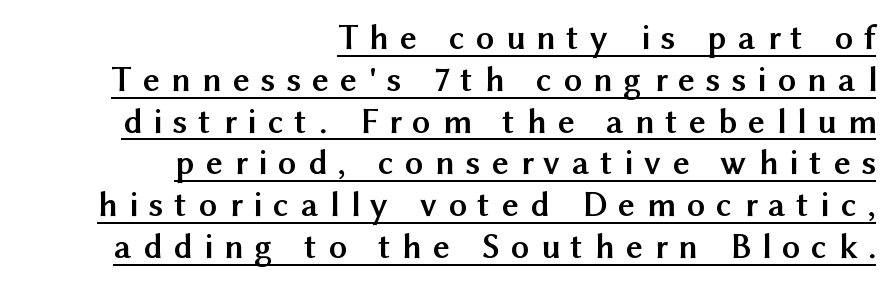
{"serif": "no", "italic": "no", "bold": "yes", "weight": "semibold", "width": "normal", "stroke_contrast": "medium", "x_height": "medium", "monospaced": "no", "underline": "yes", "align": "right", "line_spacing_ratio": 1.16, "letter_spacing": "wide", "letter_spacing_em": 0.32, "glyph_px": 36}
